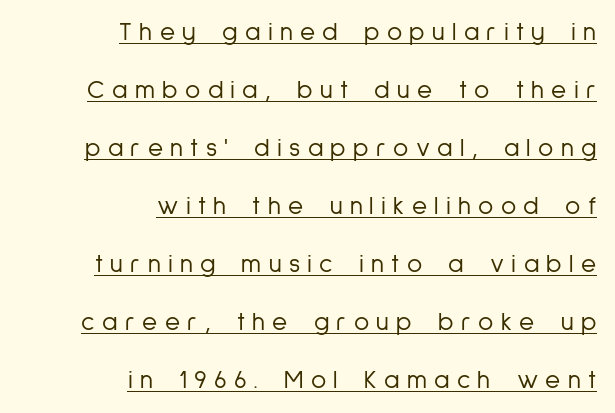
Right-aligned paragraph, ragged on the left. There is plenty of visible air inserted between adjacent glyphs. Compared with a typical body face, this is equally light or lighter still. Ordinary non-slanted type is in use. Reading down the column, the eye jumps a long way to each next line.
